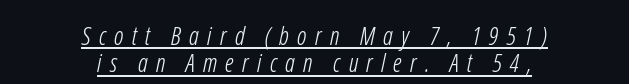
{"bold": "no", "underline": "yes", "align": "center", "line_spacing": "tight", "line_spacing_ratio": 1.1, "letter_spacing": "wide", "letter_spacing_em": 0.33, "glyph_px": 25}
